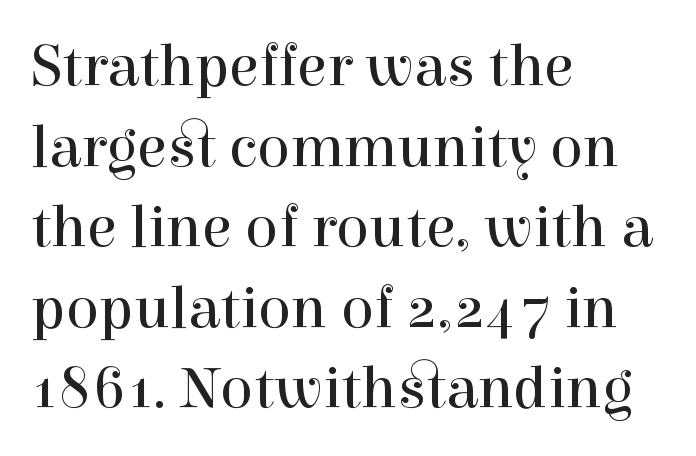
The image shows 61 px regular-weight serif type, upright; set left-aligned, normal line spacing (1.32x), normal letter spacing, not underlined; a medium x-height.
